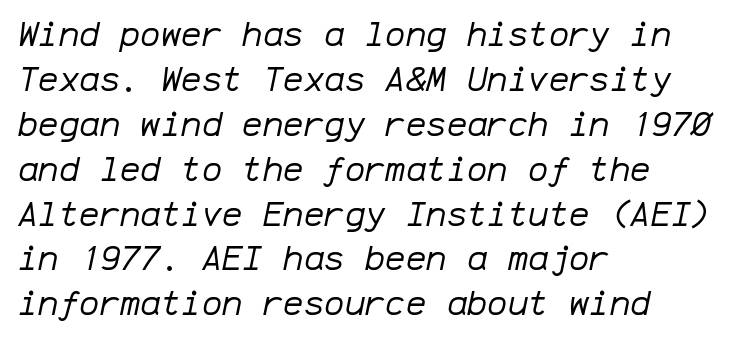
The image shows 34 px regular-weight type, italic (leaning right), monospaced; set left-aligned, normal line spacing (1.32x), normal letter spacing, not underlined; low stroke contrast and a medium x-height.
